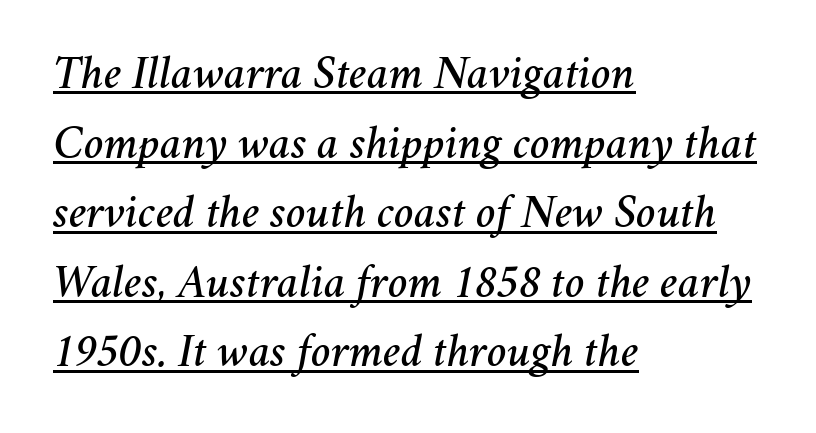
{"italic": "yes", "lean": "right", "slant_degrees": 11, "width": "normal", "stroke_contrast": "medium", "x_height": "medium", "monospaced": "no", "underline": "yes", "align": "left", "line_spacing": "normal", "line_spacing_ratio": 1.48, "letter_spacing": "normal", "letter_spacing_em": 0.0, "glyph_px": 47}
